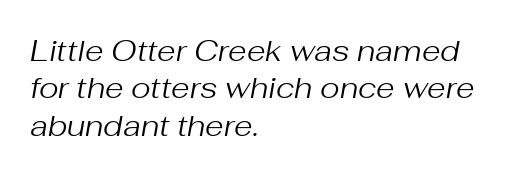
The image shows 30 px regular-weight type, italic (leaning right); set left-aligned, normal line spacing (1.25x), normal letter spacing, not underlined; medium stroke contrast and a medium x-height.
